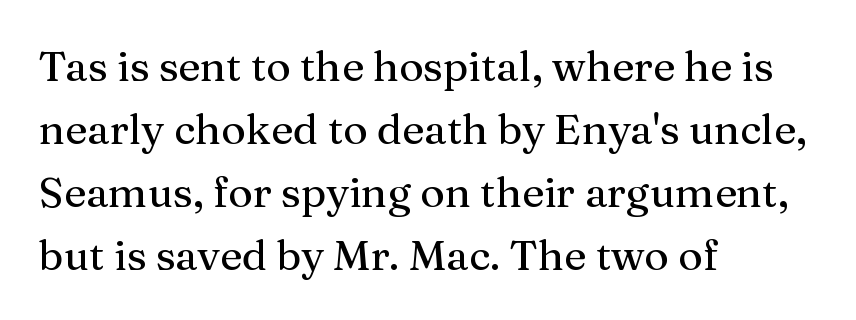
The ragged edge is on the right, which tells us the setting is flush left. Think of a printed novel: that variable character pitch is what you see here. The space directly below the letters is spotless. To sum up the face: it has serifs. If you drew a line through each stem, it would be perfectly vertical.
